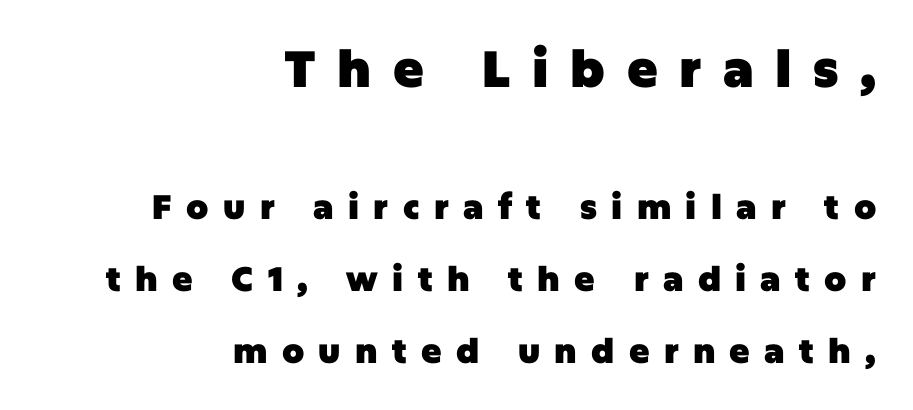
Q: Is the text bold? A: Yes.
Q: Is the text italic (slanted)? A: No, it is upright.
Q: Is the typeface a serif or a sans-serif typeface? A: Sans-serif.
Q: Is the text underlined? A: No.
Q: How is the paragraph aligned? A: Right-aligned.
Q: Is the spacing between letters normal or unusually wide? A: Unusually wide.
Q: Is the spacing between lines tight, normal or loose? A: Loose.
Q: Which block of text is set in a larger size, the first (top) or the second (bottom)? A: The first (top) one.
Q: Width (condensed, normal, or wide)? A: Normal.
Q: Stroke contrast? A: Low.
Q: x-height? A: Large.
Q: Monospaced? A: No.
